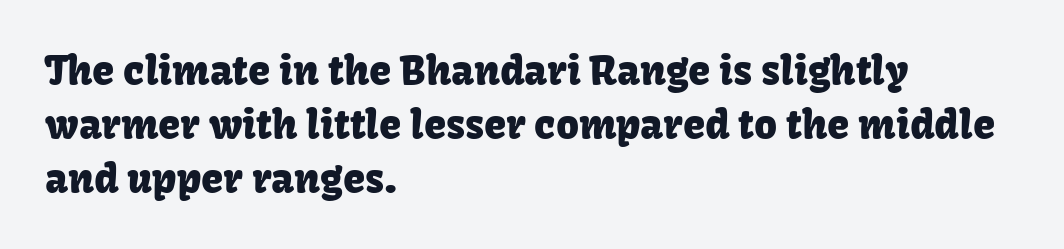
Q: Is the text italic (slanted)? A: No, it is upright.
Q: Is the typeface a serif or a sans-serif typeface? A: Sans-serif.
Q: Is the text underlined? A: No.
Q: How is the paragraph aligned? A: Left-aligned.
Q: Is the spacing between letters normal or unusually wide? A: Normal.
Q: Is the spacing between lines tight, normal or loose? A: Normal.
Q: Width (condensed, normal, or wide)? A: Normal.
Q: Stroke contrast? A: Low.
Q: x-height? A: Medium.
Q: Monospaced? A: No.
